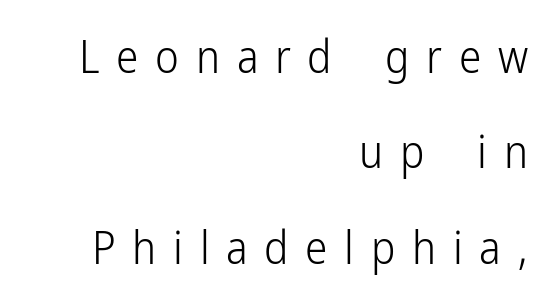
{"serif": "no", "italic": "no", "bold": "no", "weight": "light", "width": "condensed", "stroke_contrast": "low", "x_height": "medium", "monospaced": "no", "underline": "no", "align": "right", "line_spacing": "loose", "line_spacing_ratio": 2.12, "letter_spacing": "wide", "letter_spacing_em": 0.37, "glyph_px": 45}
